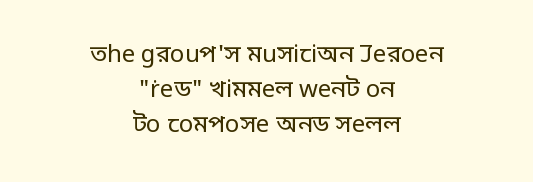
Does extra space separate the letters? No, they use regular spacing. Both edges are ragged and mirror each other, which tells us the setting is centered. Stroke thickness stays within the range of a standard reading face or lighter. Descenders are the only things crossing below the line.
